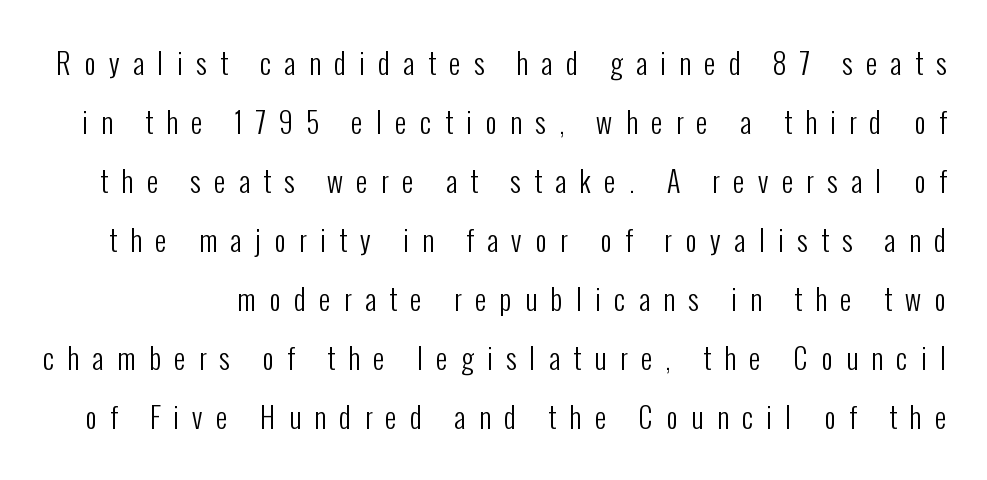
The image shows 28 px regular-weight, condensed sans-serif type, upright; set loose line spacing (2.11x), unusually wide letter spacing (+0.48 em), not underlined; low stroke contrast and a medium x-height.
